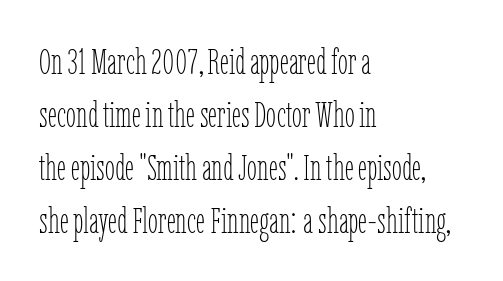
Q: Is the text bold? A: No.
Q: Is the text italic (slanted)? A: No, it is upright.
Q: Is the text underlined? A: No.
Q: How is the paragraph aligned? A: Left-aligned.
Q: Is the spacing between letters normal or unusually wide? A: Normal.
Q: Is the spacing between lines tight, normal or loose? A: Normal.
Q: Width (condensed, normal, or wide)? A: Condensed.
Q: Stroke contrast? A: Low.
Q: x-height? A: Medium.
Q: Monospaced? A: No.
